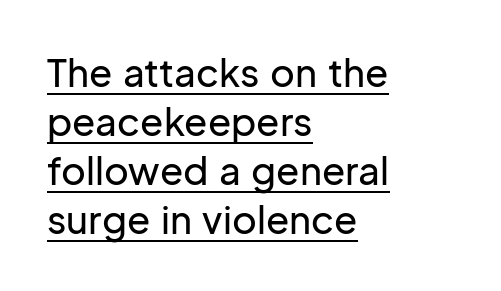
{"serif": "no", "italic": "no", "width": "normal", "stroke_contrast": "low", "x_height": "medium", "monospaced": "no", "underline": "yes", "align": "left", "line_spacing": "normal", "line_spacing_ratio": 1.29, "letter_spacing": "normal", "letter_spacing_em": 0.0, "glyph_px": 38}
